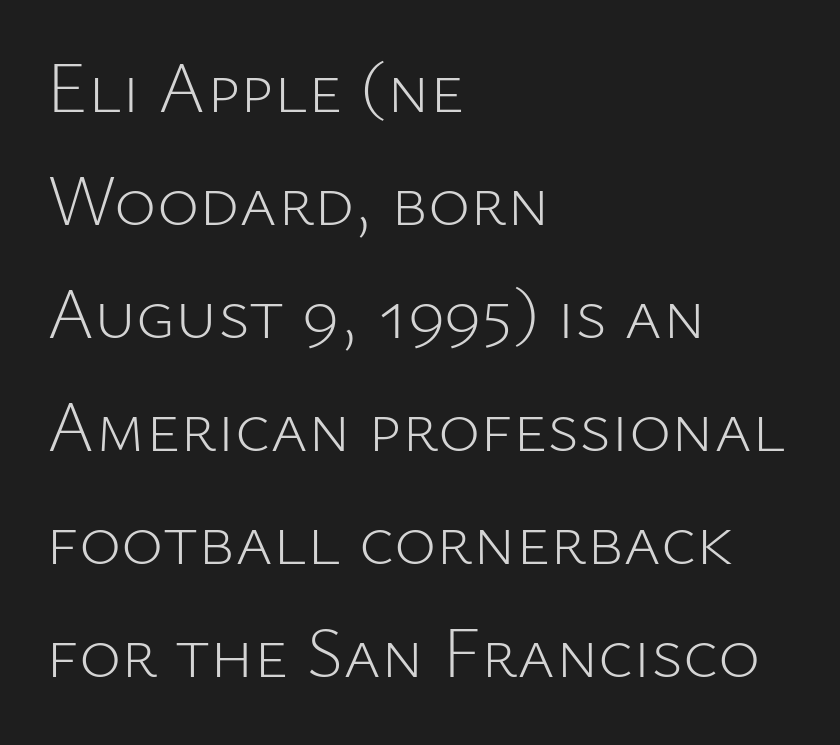
The image shows 72 px light sans-serif type, upright; set left-aligned, normal line spacing (1.57x), normal letter spacing, not underlined; low stroke contrast and a medium x-height.
